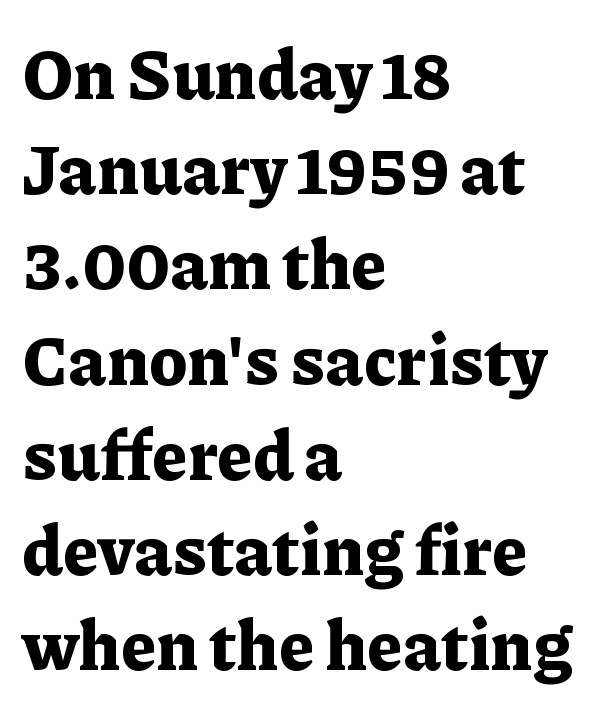
Q: Is the text bold? A: Yes.
Q: Is the text italic (slanted)? A: No, it is upright.
Q: Is the typeface a serif or a sans-serif typeface? A: Serif.
Q: Is the text underlined? A: No.
Q: How is the paragraph aligned? A: Left-aligned.
Q: Is the spacing between letters normal or unusually wide? A: Normal.
Q: Is the spacing between lines tight, normal or loose? A: Normal.
Q: Width (condensed, normal, or wide)? A: Normal.
Q: Stroke contrast? A: Low.
Q: x-height? A: Medium.
Q: Monospaced? A: No.
